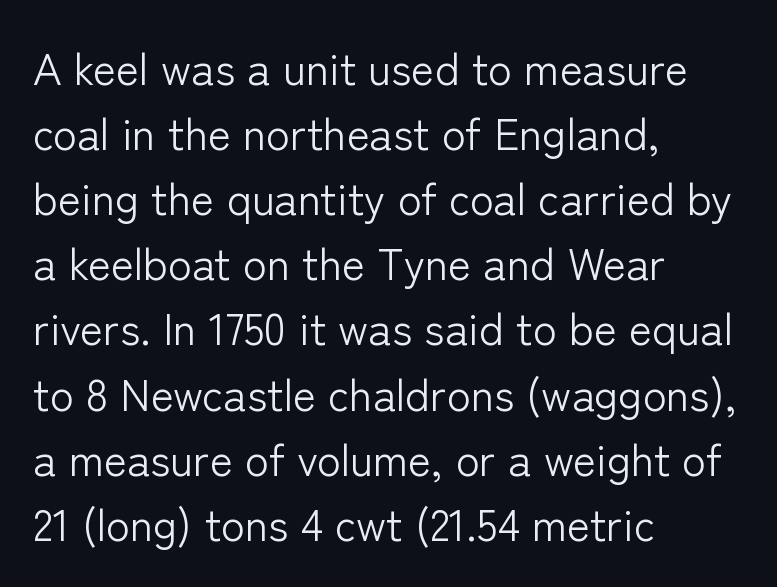
{"serif": "no", "italic": "no", "bold": "no", "weight": "light", "width": "normal", "stroke_contrast": "low", "x_height": "medium", "monospaced": "no", "underline": "no", "align": "left", "line_spacing": "normal", "line_spacing_ratio": 1.48, "letter_spacing": "normal", "letter_spacing_em": 0.0, "glyph_px": 44}
